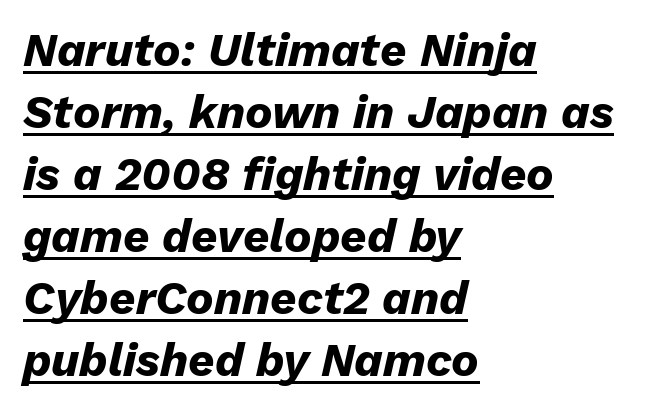
{"italic": "yes", "lean": "right", "slant_degrees": 13, "bold": "yes", "weight": "heavy", "width": "normal", "stroke_contrast": "low", "x_height": "medium", "monospaced": "no", "underline": "yes", "align": "left", "line_spacing": "normal", "line_spacing_ratio": 1.35, "letter_spacing": "normal", "letter_spacing_em": 0.0, "glyph_px": 46}
